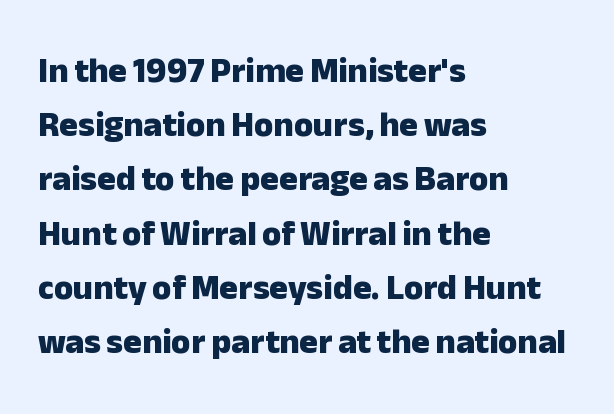
The image shows 35 px heavy sans-serif type, upright; set left-aligned, normal line spacing (1.55x), normal letter spacing, not underlined; low stroke contrast and a medium x-height.
